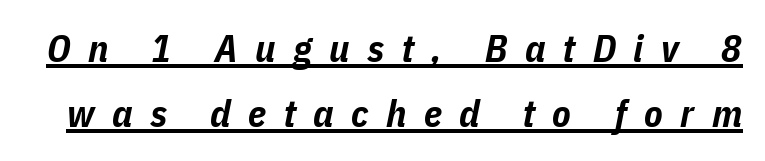
The horizontal fit of the characters is loose and conspicuously gappy. Looks like regular typesetting: each glyph gets only the width it needs. A typesetter would mark this as italic. How heavy is the stroke? Heavy — this is a bold.
